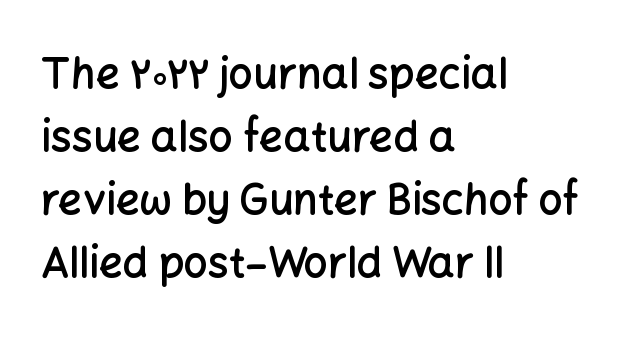
{"serif": "no", "italic": "no", "bold": "semi", "weight": "semibold", "width": "normal", "stroke_contrast": "low", "x_height": "medium", "monospaced": "no", "underline": "no", "align": "left", "line_spacing": "normal", "line_spacing_ratio": 1.5, "letter_spacing": "normal", "letter_spacing_em": 0.0, "glyph_px": 42}
